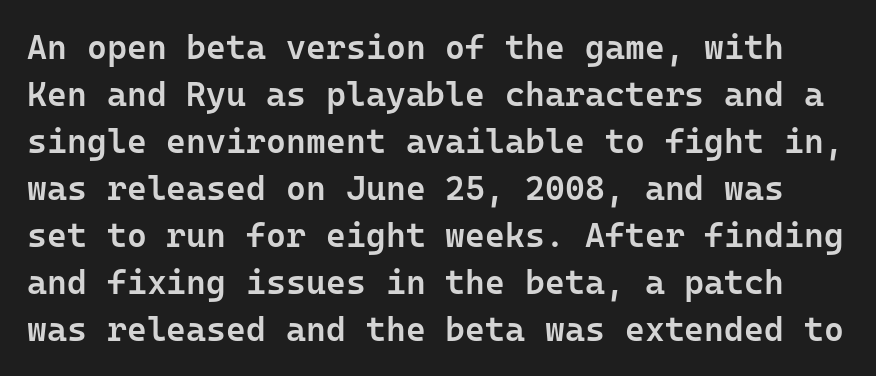
{"serif": "no", "italic": "no", "bold": "semi", "weight": "semibold", "width": "normal", "stroke_contrast": "low", "x_height": "medium", "monospaced": "yes", "underline": "no", "line_spacing": "normal", "line_spacing_ratio": 1.38, "letter_spacing": "normal", "letter_spacing_em": 0.0, "glyph_px": 34}
